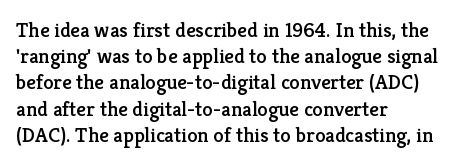
{"italic": "no", "underline": "no", "align": "left", "line_spacing": "normal", "line_spacing_ratio": 1.25, "letter_spacing": "normal", "letter_spacing_em": 0.0, "glyph_px": 21}
